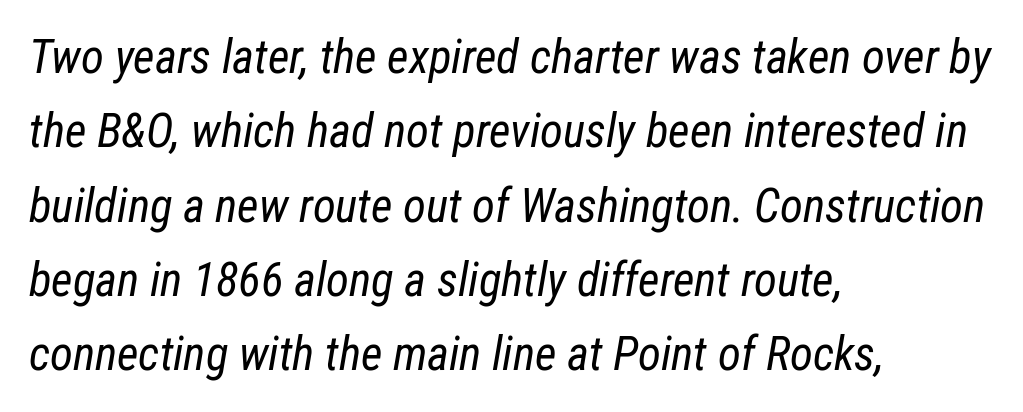
When letters slant like this, we call the style italic. Lines of text with bare space underneath. Does the leading feel generous? No, just average. These glyphs show unthickened strokes, regular width or finer. Line starts are locked; line ends wander. Note the varied advance widths — an 'i' is clearly narrower than an 'm'.
